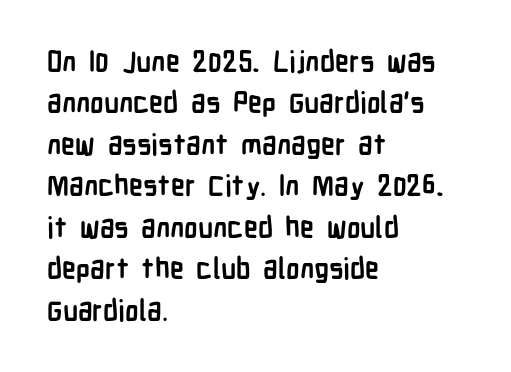
Q: Is the text bold? A: Yes.
Q: Is the text italic (slanted)? A: No, it is upright.
Q: Is the typeface a serif or a sans-serif typeface? A: Sans-serif.
Q: Is the text underlined? A: No.
Q: How is the paragraph aligned? A: Left-aligned.
Q: Is the spacing between letters normal or unusually wide? A: Normal.
Q: Is the spacing between lines tight, normal or loose? A: Normal.
Q: Width (condensed, normal, or wide)? A: Condensed.
Q: Stroke contrast? A: Low.
Q: x-height? A: Medium.
Q: Monospaced? A: No.
